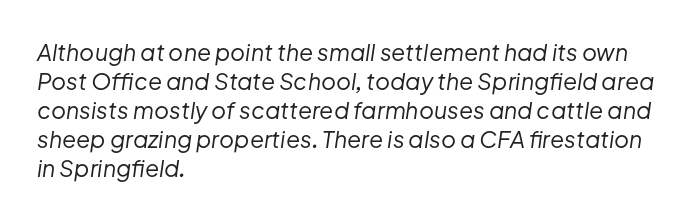
{"italic": "yes", "lean": "right", "slant_degrees": 8, "bold": "no", "underline": "no", "align": "left", "line_spacing": "normal", "line_spacing_ratio": 1.26, "letter_spacing": "normal", "letter_spacing_em": 0.0, "glyph_px": 23}
